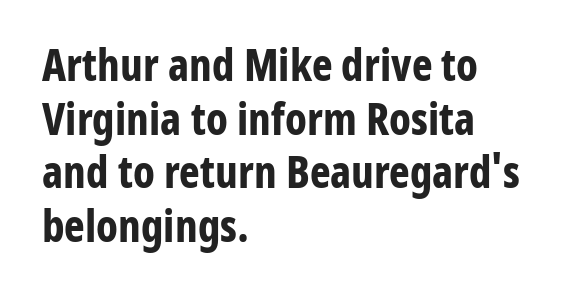
The image shows 44 px bold, condensed sans-serif type, upright; set left-aligned, line spacing 1.22x, normal letter spacing, not underlined; low stroke contrast and a medium x-height.
